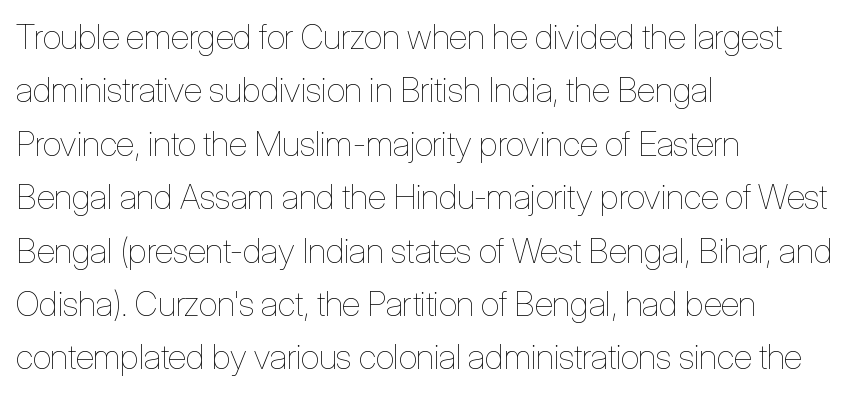
Looks like regular typesetting: each glyph gets only the width it needs. Compared with a typical body face, this is equally light or lighter still. The space directly below the letters is spotless. The letters stand straight up with perfectly vertical stems. The horizontal fit of the characters is conventional and even. A student would call this left alignment; a typographer would say flush left, rag right.
